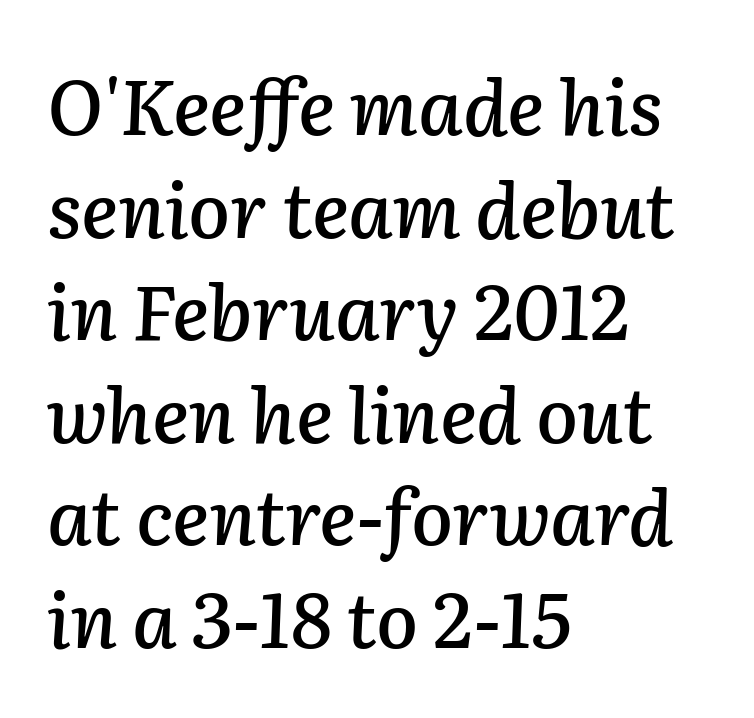
The image shows 76 px text type, italic (leaning right); set left-aligned, normal line spacing (1.35x), normal letter spacing, not underlined; low stroke contrast and a medium x-height.
